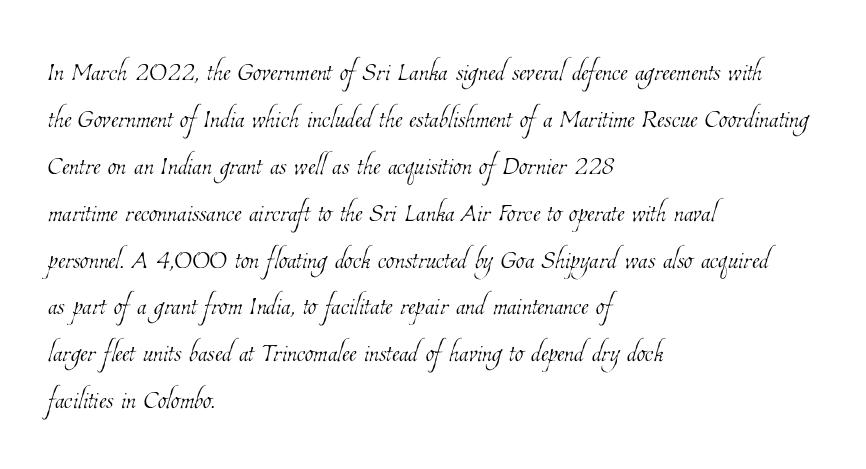
You could not count columns in this text — the font is proportionally spaced. Think standard paragraph weight, or any step lighter than that. Each line starts at the same left margin while the right side varies. Glance below the letters and you will spot only blank space.
